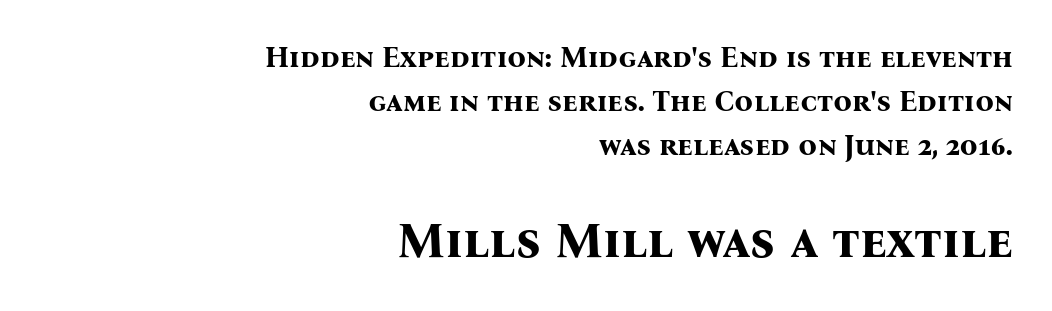
Q: Is the text bold? A: Yes.
Q: Is the text italic (slanted)? A: No, it is upright.
Q: Is the typeface a serif or a sans-serif typeface? A: Serif.
Q: Is the text underlined? A: No.
Q: How is the paragraph aligned? A: Right-aligned.
Q: Is the spacing between letters normal or unusually wide? A: Normal.
Q: Is the spacing between lines tight, normal or loose? A: Normal.
Q: Which block of text is set in a larger size, the first (top) or the second (bottom)? A: The second (bottom) one.
Q: Width (condensed, normal, or wide)? A: Normal.
Q: Stroke contrast? A: Medium.
Q: x-height? A: Medium.
Q: Monospaced? A: No.
